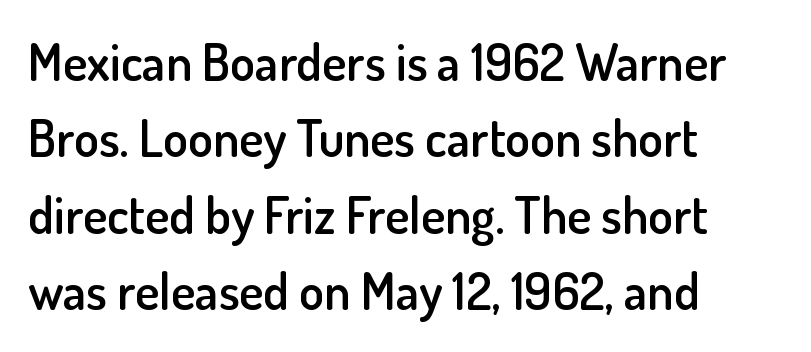
{"serif": "no", "italic": "no", "bold": "semi", "weight": "semibold", "width": "normal", "stroke_contrast": "low", "x_height": "small", "monospaced": "no", "underline": "no", "align": "left", "line_spacing": "normal", "line_spacing_ratio": 1.5, "letter_spacing": "normal", "letter_spacing_em": 0.0, "glyph_px": 51}
